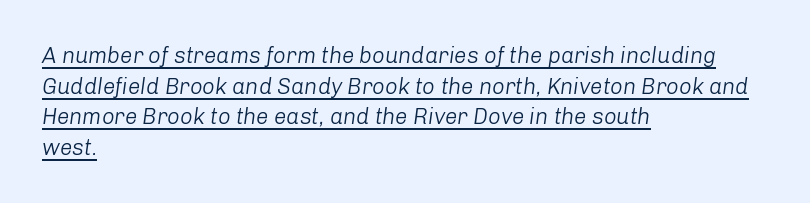
The image shows 22 px text type, italic (leaning right); set left-aligned, normal line spacing (1.39x), normal letter spacing, underlined.
